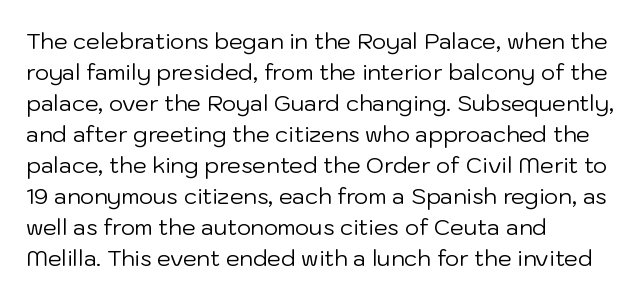
The image shows 22 px text type, upright; set left-aligned, normal line spacing (1.41x), normal letter spacing, not underlined.
